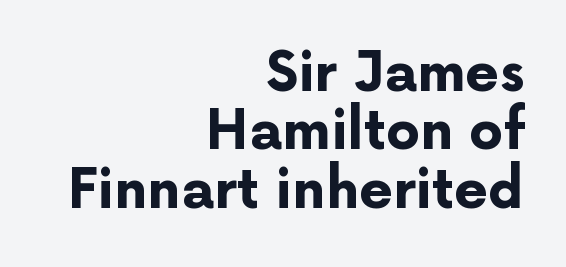
The image shows 54 px bold sans-serif type, upright; set right-aligned, tight line spacing (1.08x), normal letter spacing, not underlined; low stroke contrast and a medium x-height.
